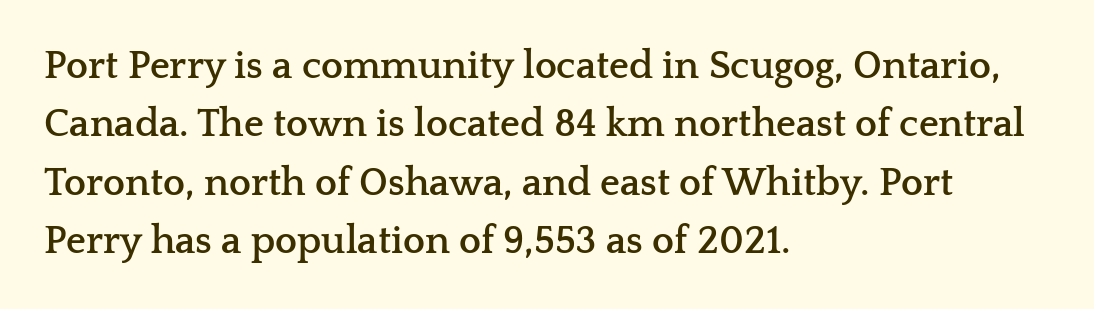
{"serif": "yes", "italic": "no", "bold": "yes", "weight": "semibold", "width": "wide", "stroke_contrast": "low", "x_height": "medium", "monospaced": "no", "underline": "no", "align": "left", "line_spacing": "normal", "line_spacing_ratio": 1.5, "letter_spacing": "normal", "letter_spacing_em": 0.0, "glyph_px": 39}
